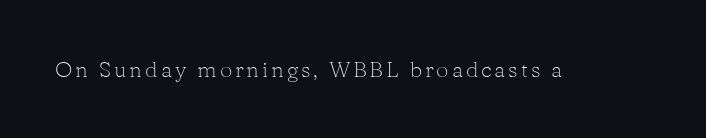
The specimen reads as upright at a glance. The face looks like a standard text weight, possibly lighter. Nobody drew a line under any word here.
